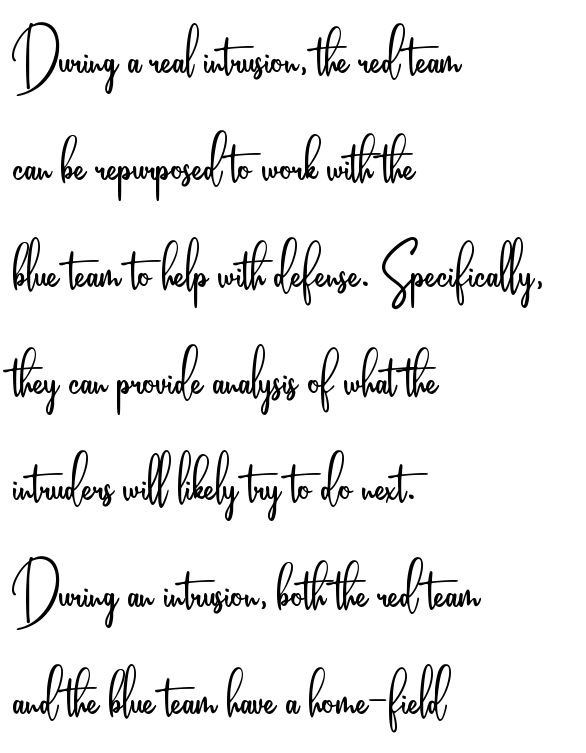
Do the characters align in a grid? No, the font is proportional. The ragged edge is on the right, which tells us the setting is flush left. The zone under the glyphs is completely vacant. A sans-serif font was chosen for this passage.
